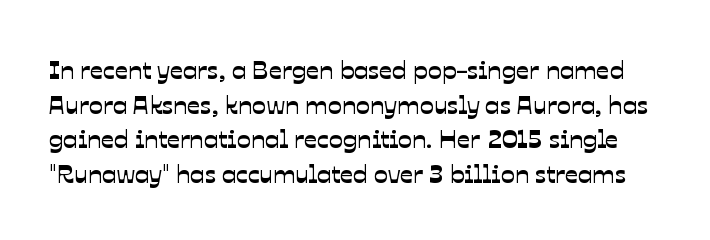
{"underline": "no", "line_spacing": "normal", "line_spacing_ratio": 1.33, "letter_spacing": "normal", "letter_spacing_em": 0.0, "glyph_px": 26}
